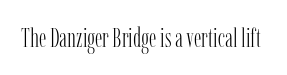
The image shows 27 px text type, upright; set normal letter spacing, not underlined.
